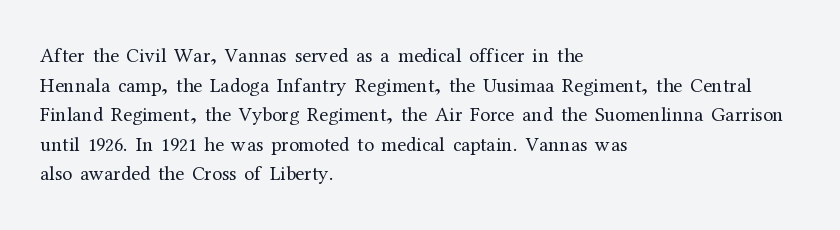
{"italic": "no", "bold": "no", "underline": "no", "align": "left", "line_spacing": "normal", "line_spacing_ratio": 1.48, "letter_spacing": "normal", "letter_spacing_em": 0.0, "glyph_px": 20}
